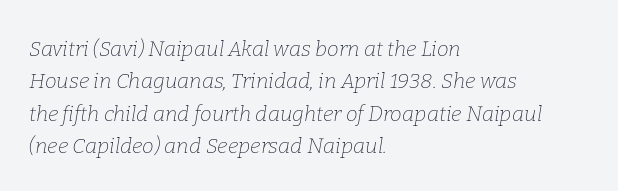
Q: Is the text bold? A: No.
Q: Is the text italic (slanted)? A: Yes, it leans right by about 9 degrees.
Q: Is the text underlined? A: No.
Q: How is the paragraph aligned? A: Left-aligned.
Q: Is the spacing between letters normal or unusually wide? A: Normal.
Q: Is the spacing between lines tight, normal or loose? A: Normal.
